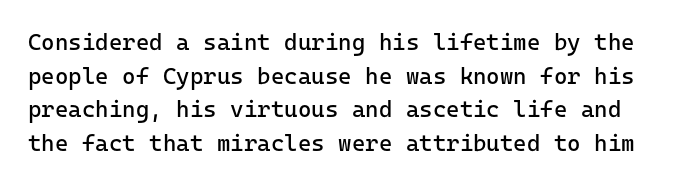
Q: Is the text bold? A: No.
Q: Is the text italic (slanted)? A: No, it is upright.
Q: Is the text underlined? A: No.
Q: Is the spacing between letters normal or unusually wide? A: Normal.
Q: Is the spacing between lines tight, normal or loose? A: Normal.
